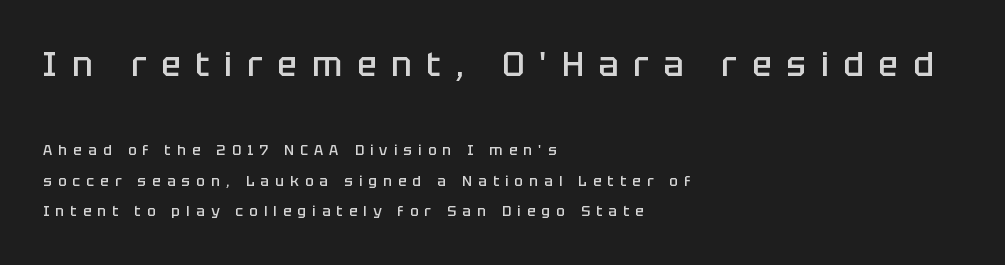
The baseline area is clear. Tracking here is generous; glyphs stand well apart from one another. Are there feet on the stems? There aren't — it's a sans. The passage shown is typed in a proportional face where columns would drift. The vertical gap from one line to the next is large. The block sitting higher on the canvas is the one with enlarged characters.
